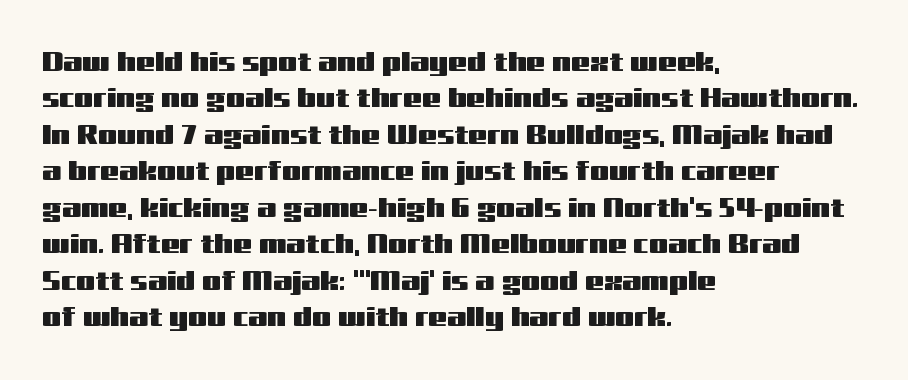
Q: Is the text italic (slanted)? A: No, it is upright.
Q: Is the text underlined? A: No.
Q: How is the paragraph aligned? A: Left-aligned.
Q: Is the spacing between letters normal or unusually wide? A: Normal.
Q: Is the spacing between lines tight, normal or loose? A: Normal.
